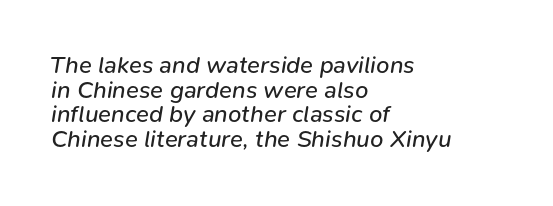
Q: Is the text bold? A: No.
Q: Is the text italic (slanted)? A: Yes, it leans right by about 9 degrees.
Q: Is the text underlined? A: No.
Q: How is the paragraph aligned? A: Left-aligned.
Q: Is the spacing between letters normal or unusually wide? A: Normal.
Q: Is the spacing between lines tight, normal or loose? A: Tight.
